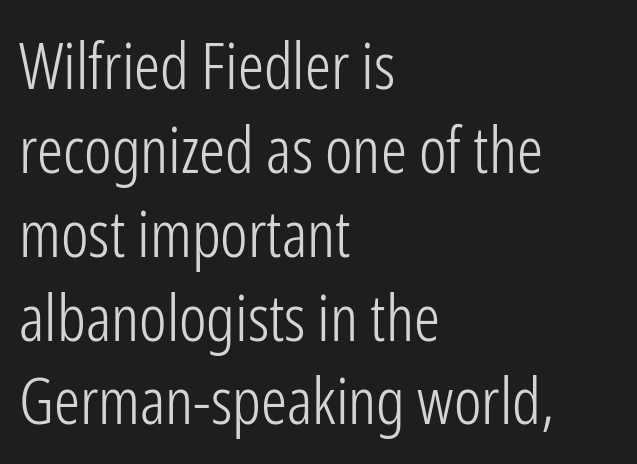
{"serif": "no", "italic": "no", "bold": "no", "weight": "light", "width": "condensed", "stroke_contrast": "low", "x_height": "medium", "monospaced": "no", "underline": "no", "align": "left", "line_spacing": "normal", "line_spacing_ratio": 1.29, "letter_spacing": "normal", "letter_spacing_em": 0.0, "glyph_px": 65}
